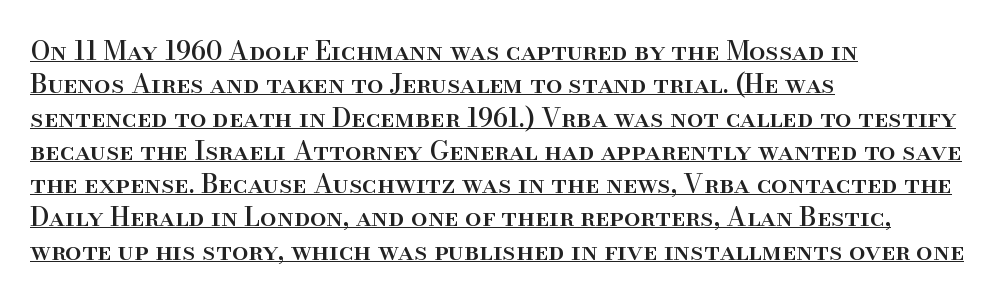
Q: Is the text italic (slanted)? A: No, it is upright.
Q: Is the text underlined? A: Yes.
Q: How is the paragraph aligned? A: Left-aligned.
Q: Is the spacing between letters normal or unusually wide? A: Normal.
Q: Is the spacing between lines tight, normal or loose? A: Normal.
